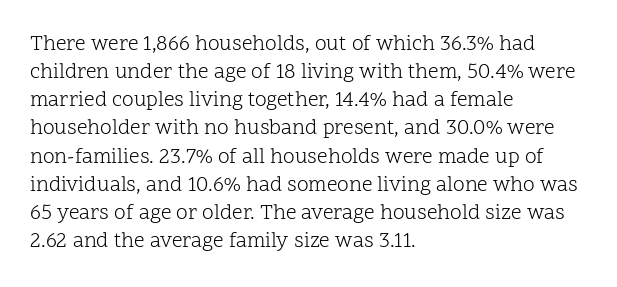
Visually the block forms a straight wall on the left and a jagged coastline on the right. Style check: upright. Bold? No — there's no thickening of the strokes. Notice how descenders clear the ascenders below comfortably — that's standard leading. Each word holds together tightly as a unit, with standard inter-letter gaps.
